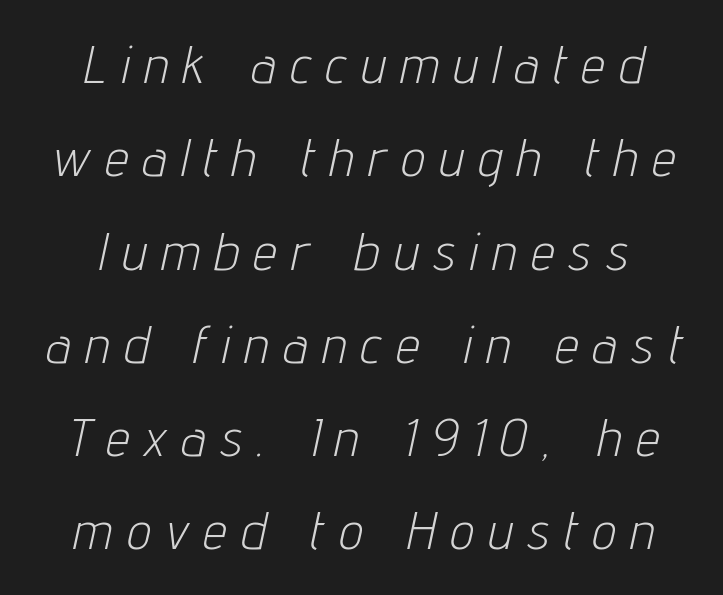
Both edges are ragged and mirror each other, which tells us the setting is centered. The area under the type is left untouched. A quiet, ordinary-to-light weight characterises the typeface. This sample has the flowing, uneven cadence of proportional lettering. Characters follow at a spacing far wider than the type designer built in. The whole block is typeset with a tilt.
